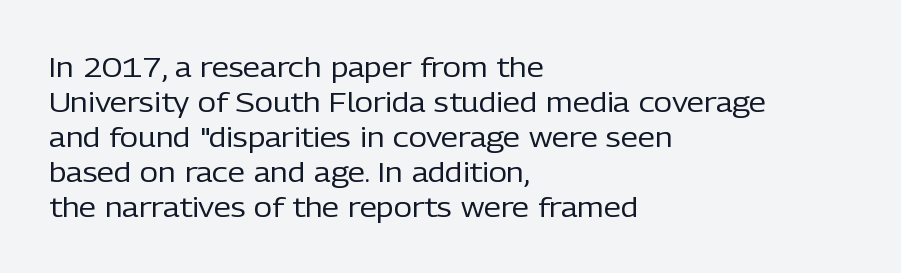
{"serif": "no", "italic": "no", "bold": "no", "weight": "regular", "width": "normal", "stroke_contrast": "low", "x_height": "medium", "monospaced": "no", "underline": "no", "align": "left", "line_spacing": "normal", "line_spacing_ratio": 1.25, "letter_spacing": "normal", "letter_spacing_em": 0.0, "glyph_px": 28}
